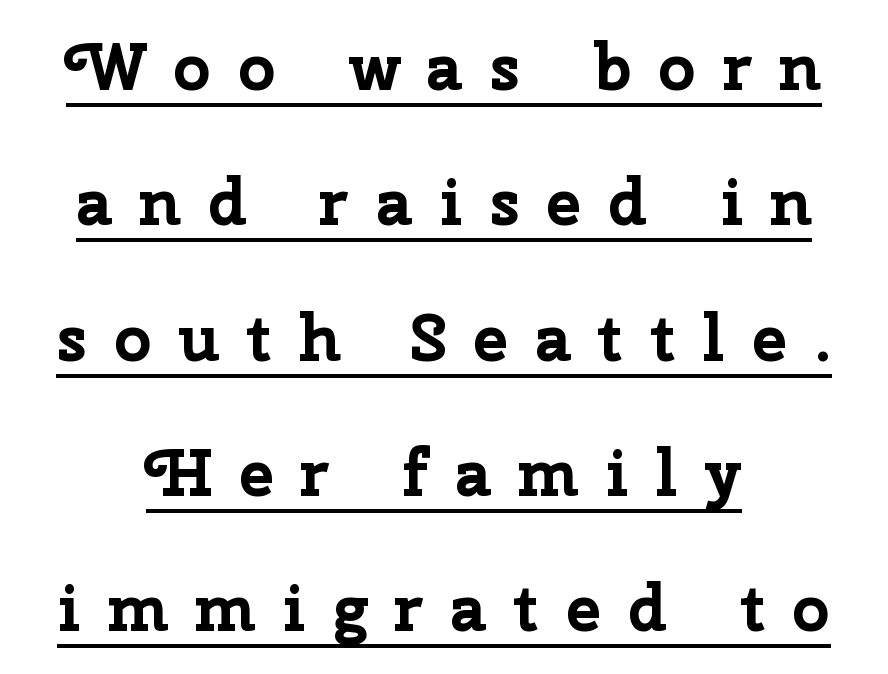
Q: Is the text bold? A: Yes.
Q: Is the text italic (slanted)? A: No, it is upright.
Q: Is the typeface a serif or a sans-serif typeface? A: Sans-serif.
Q: Is the text underlined? A: Yes.
Q: How is the paragraph aligned? A: Centered.
Q: Is the spacing between letters normal or unusually wide? A: Unusually wide.
Q: Is the spacing between lines tight, normal or loose? A: Loose.
Q: Width (condensed, normal, or wide)? A: Normal.
Q: Stroke contrast? A: Low.
Q: x-height? A: Medium.
Q: Monospaced? A: No.
